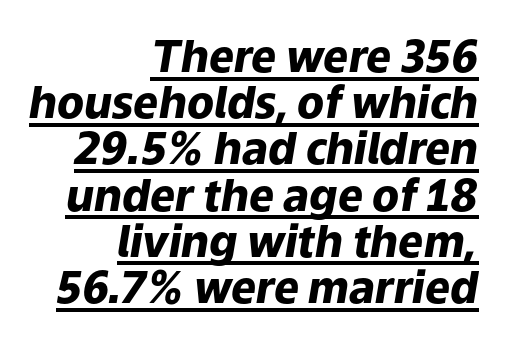
The image shows 44 px heavy type, italic (leaning right); set right-aligned, tight line spacing (1.05x), normal letter spacing, underlined; low stroke contrast and a medium x-height.
